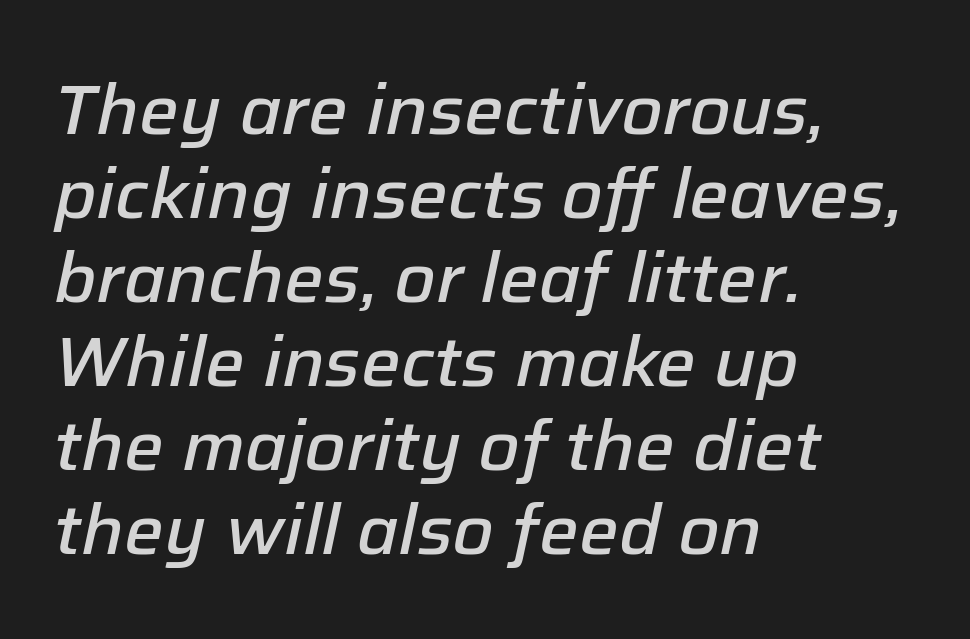
Q: Is the text bold? A: Semi-bold.
Q: Is the text italic (slanted)? A: Yes, it leans right by about 12 degrees.
Q: Is the text underlined? A: No.
Q: How is the paragraph aligned? A: Left-aligned.
Q: Is the spacing between letters normal or unusually wide? A: Normal.
Q: Width (condensed, normal, or wide)? A: Normal.
Q: Stroke contrast? A: Low.
Q: x-height? A: Medium.
Q: Monospaced? A: No.
